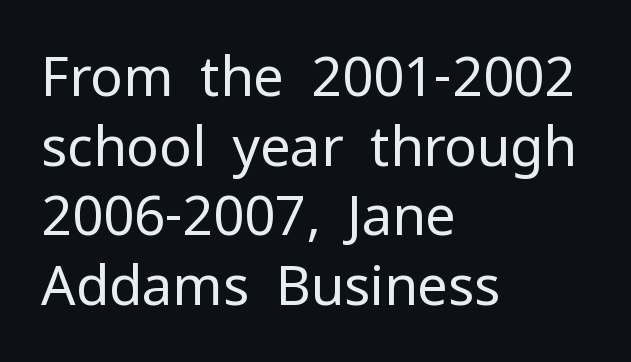
The designer went with a sans here, leaving each stem footless. Glance below the letters and you will spot only blank space. Weight: not bold — regular or lighter. Interline gaps are of average width in this sample.
